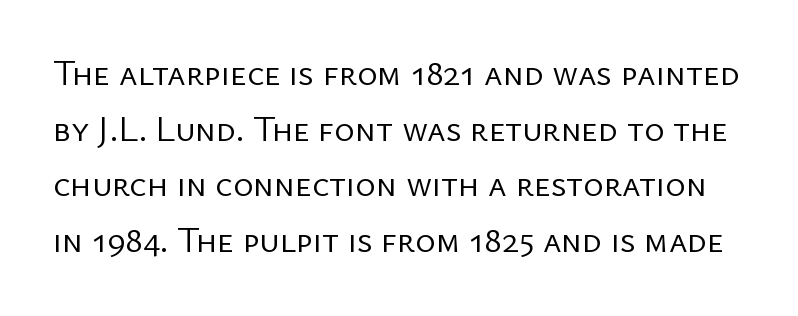
{"serif": "no", "italic": "no", "bold": "no", "weight": "regular", "width": "normal", "stroke_contrast": "low", "x_height": "medium", "monospaced": "no", "underline": "no", "line_spacing": "normal", "line_spacing_ratio": 1.59, "letter_spacing": "normal", "letter_spacing_em": 0.0, "glyph_px": 35}
